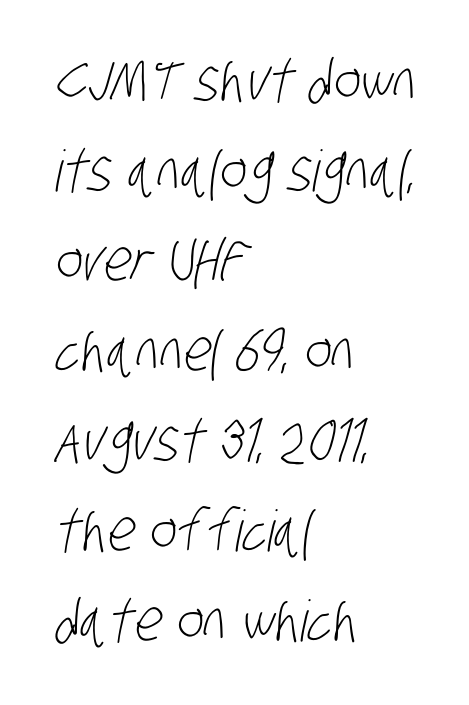
In CSS terms this would be text-align: left. How would I describe the line gaps? Plain and ordinary. Type without underlining. The horizontal fit of the characters is conventional and even. The typeface chosen for these lines omits serifs. Spacing verdict: proportional, widths tailored to each character.
